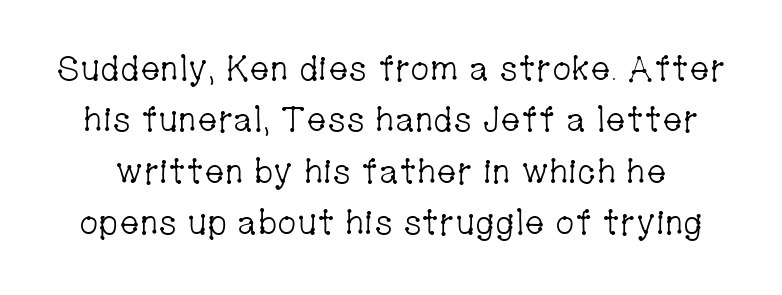
{"serif": "yes", "italic": "no", "bold": "no", "weight": "light", "width": "condensed", "stroke_contrast": "low", "x_height": "medium", "monospaced": "no", "underline": "no", "line_spacing": "normal", "line_spacing_ratio": 1.51, "letter_spacing": "normal", "letter_spacing_em": 0.0, "glyph_px": 34}
